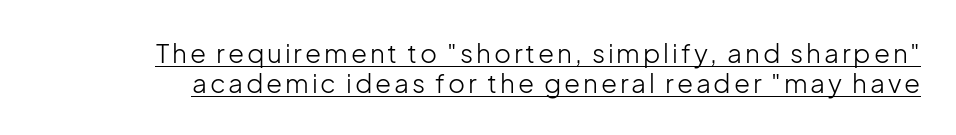
Q: Is the text bold? A: No.
Q: Is the text italic (slanted)? A: No, it is upright.
Q: Is the text underlined? A: Yes.
Q: Is the spacing between lines tight, normal or loose? A: Tight.
